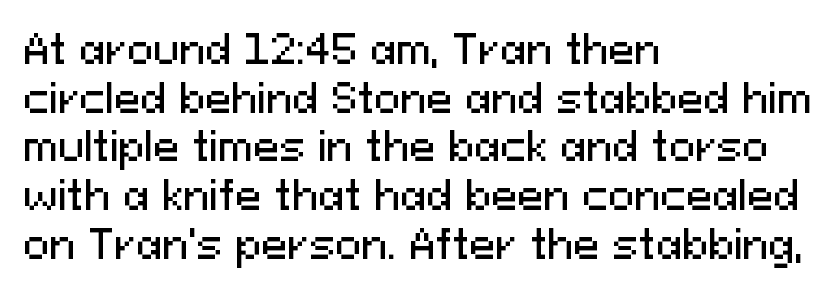
Q: Is the text italic (slanted)? A: No, it is upright.
Q: Is the typeface a serif or a sans-serif typeface? A: Sans-serif.
Q: Is the text underlined? A: No.
Q: How is the paragraph aligned? A: Left-aligned.
Q: Is the spacing between letters normal or unusually wide? A: Normal.
Q: Is the spacing between lines tight, normal or loose? A: Normal.
Q: Width (condensed, normal, or wide)? A: Normal.
Q: Stroke contrast? A: Medium.
Q: x-height? A: Medium.
Q: Monospaced? A: No.
